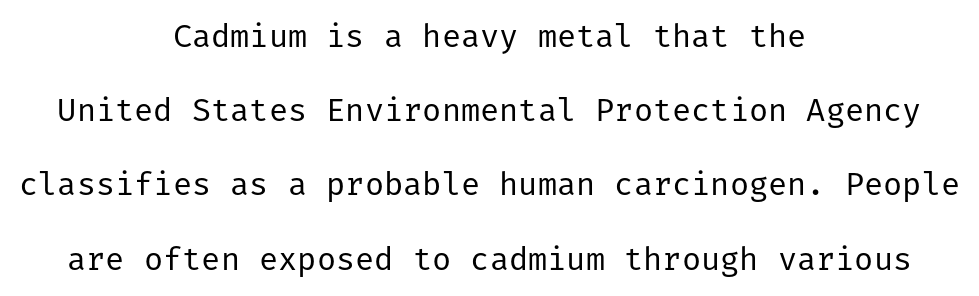
Q: Is the text bold? A: No.
Q: Is the text italic (slanted)? A: No, it is upright.
Q: Is the typeface a serif or a sans-serif typeface? A: Sans-serif.
Q: Is the text underlined? A: No.
Q: How is the paragraph aligned? A: Centered.
Q: Is the spacing between letters normal or unusually wide? A: Normal.
Q: Is the spacing between lines tight, normal or loose? A: Loose.
Q: Width (condensed, normal, or wide)? A: Normal.
Q: Stroke contrast? A: Low.
Q: x-height? A: Medium.
